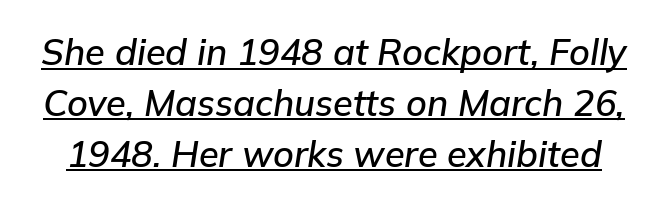
{"italic": "yes", "lean": "right", "slant_degrees": 9, "width": "normal", "stroke_contrast": "low", "x_height": "medium", "monospaced": "no", "underline": "yes", "line_spacing": "normal", "line_spacing_ratio": 1.41, "letter_spacing": "normal", "letter_spacing_em": 0.0, "glyph_px": 36}
